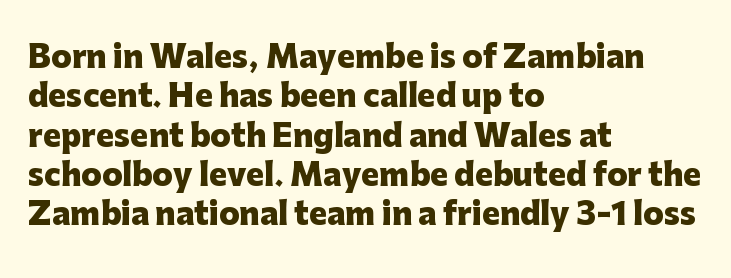
{"serif": "no", "italic": "no", "bold": "yes", "weight": "heavy", "width": "normal", "stroke_contrast": "low", "x_height": "medium", "monospaced": "no", "underline": "no", "align": "left", "line_spacing": "normal", "line_spacing_ratio": 1.31, "letter_spacing": "normal", "letter_spacing_em": 0.0, "glyph_px": 30}
